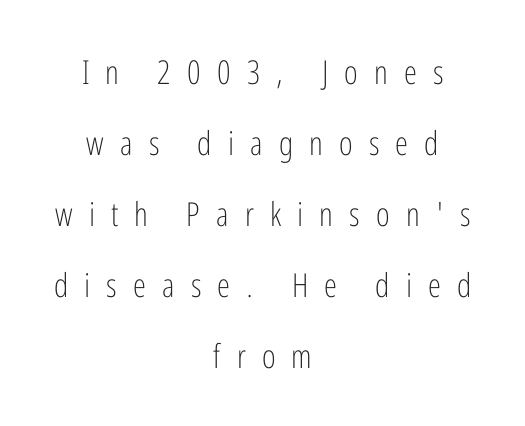
Q: Is the text bold? A: No.
Q: Is the text italic (slanted)? A: No, it is upright.
Q: Is the typeface a serif or a sans-serif typeface? A: Sans-serif.
Q: Is the text underlined? A: No.
Q: How is the paragraph aligned? A: Centered.
Q: Is the spacing between letters normal or unusually wide? A: Unusually wide.
Q: Is the spacing between lines tight, normal or loose? A: Loose.
Q: Width (condensed, normal, or wide)? A: Condensed.
Q: Stroke contrast? A: Low.
Q: x-height? A: Medium.
Q: Monospaced? A: No.
